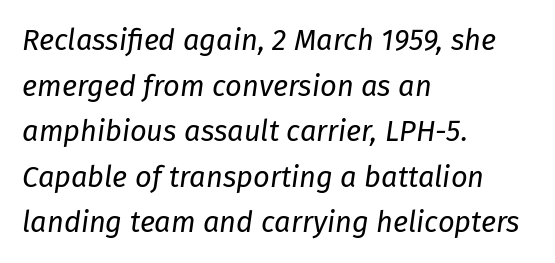
Q: Is the text bold? A: No.
Q: Is the text italic (slanted)? A: Yes, it leans right by about 8 degrees.
Q: Is the text underlined? A: No.
Q: How is the paragraph aligned? A: Left-aligned.
Q: Is the spacing between letters normal or unusually wide? A: Normal.
Q: Is the spacing between lines tight, normal or loose? A: Normal.
Q: Width (condensed, normal, or wide)? A: Normal.
Q: Stroke contrast? A: Low.
Q: x-height? A: Medium.
Q: Monospaced? A: No.
